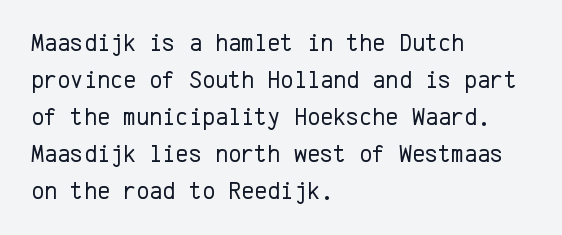
Q: Is the text bold? A: No.
Q: Is the text italic (slanted)? A: No, it is upright.
Q: Is the text underlined? A: No.
Q: How is the paragraph aligned? A: Left-aligned.
Q: Is the spacing between letters normal or unusually wide? A: Normal.
Q: Is the spacing between lines tight, normal or loose? A: Normal.
